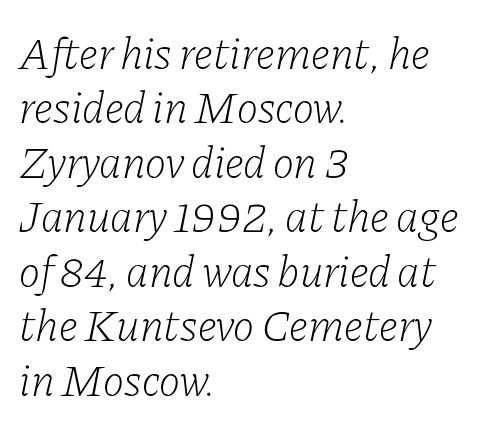
Q: Is the text bold? A: No.
Q: Is the text italic (slanted)? A: Yes, it leans right by about 11 degrees.
Q: Is the typeface a serif or a sans-serif typeface? A: Serif.
Q: Is the text underlined? A: No.
Q: How is the paragraph aligned? A: Left-aligned.
Q: Is the spacing between letters normal or unusually wide? A: Normal.
Q: Width (condensed, normal, or wide)? A: Normal.
Q: Stroke contrast? A: Low.
Q: x-height? A: Medium.
Q: Monospaced? A: No.
